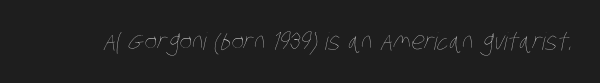
Q: Is the text bold? A: No.
Q: Is the text underlined? A: No.
Q: Is the spacing between letters normal or unusually wide? A: Normal.
